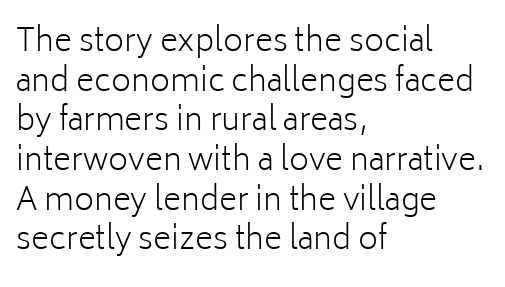
Q: Is the text bold? A: No.
Q: Is the text italic (slanted)? A: No, it is upright.
Q: Is the typeface a serif or a sans-serif typeface? A: Sans-serif.
Q: Is the text underlined? A: No.
Q: How is the paragraph aligned? A: Left-aligned.
Q: Is the spacing between letters normal or unusually wide? A: Normal.
Q: Is the spacing between lines tight, normal or loose? A: Normal.
Q: Width (condensed, normal, or wide)? A: Normal.
Q: Stroke contrast? A: Low.
Q: x-height? A: Medium.
Q: Monospaced? A: No.
